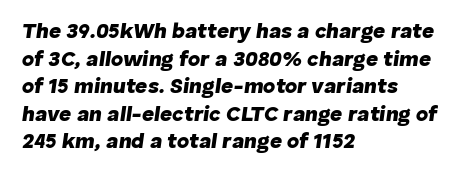
Lines of text with bare space underneath. Look at the stroke-to-counter ratio: heavy, a bold. Characters follow at the spacing the type designer built in. Regular leading.
